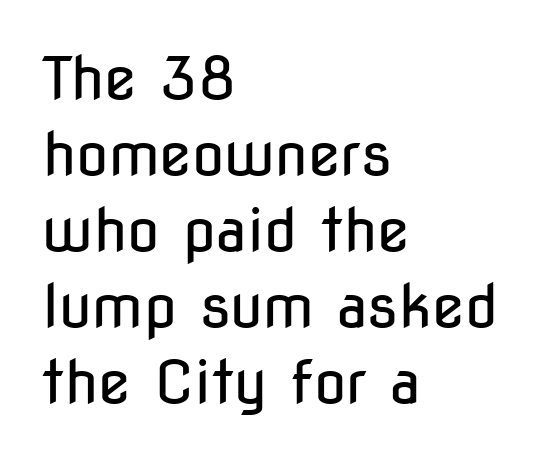
{"serif": "no", "italic": "no", "bold": "no", "weight": "regular", "width": "condensed", "stroke_contrast": "low", "x_height": "medium", "monospaced": "no", "underline": "no", "align": "left", "line_spacing": "normal", "line_spacing_ratio": 1.29, "letter_spacing": "normal", "letter_spacing_em": 0.0, "glyph_px": 59}
